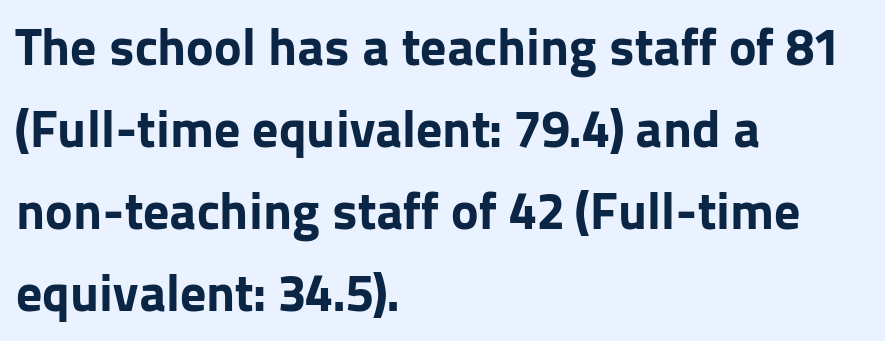
{"serif": "no", "italic": "no", "bold": "yes", "weight": "bold", "width": "normal", "stroke_contrast": "low", "x_height": "medium", "monospaced": "no", "underline": "no", "align": "left", "line_spacing": "normal", "line_spacing_ratio": 1.58, "letter_spacing": "normal", "letter_spacing_em": 0.0, "glyph_px": 52}
